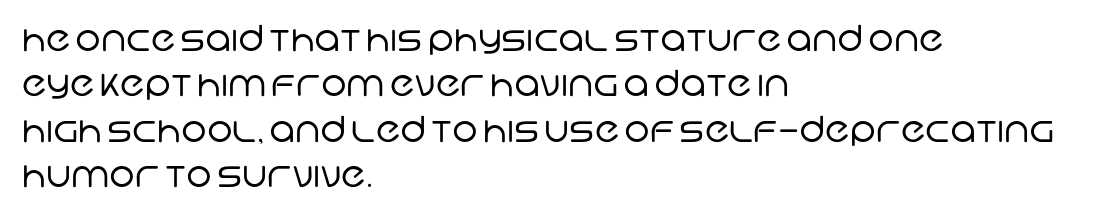
Q: Is the text bold? A: No.
Q: Is the typeface a serif or a sans-serif typeface? A: Sans-serif.
Q: Is the text underlined? A: No.
Q: How is the paragraph aligned? A: Left-aligned.
Q: Is the spacing between letters normal or unusually wide? A: Normal.
Q: Is the spacing between lines tight, normal or loose? A: Normal.
Q: Width (condensed, normal, or wide)? A: Normal.
Q: Stroke contrast? A: Low.
Q: x-height? A: Large.
Q: Monospaced? A: No.
